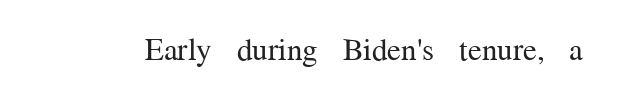
The font sits on the lighter half of the weight spectrum, regular included. Glance below the letters and you will spot only blank space. The type family on display is of the serif kind. A typesetter would call this proportional, since set widths differ per character.
